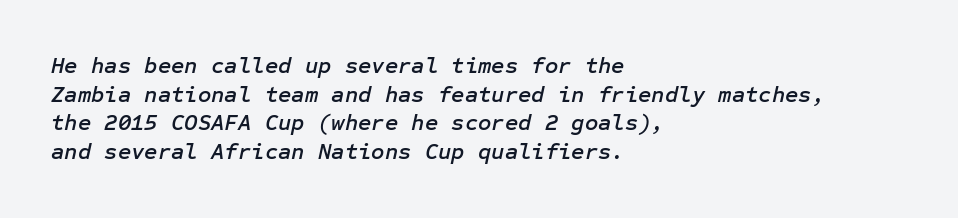
{"italic": "yes", "lean": "right", "slant_degrees": 12, "underline": "no", "align": "left", "line_spacing": "normal", "line_spacing_ratio": 1.25, "letter_spacing": "normal", "letter_spacing_em": 0.0, "glyph_px": 23}
